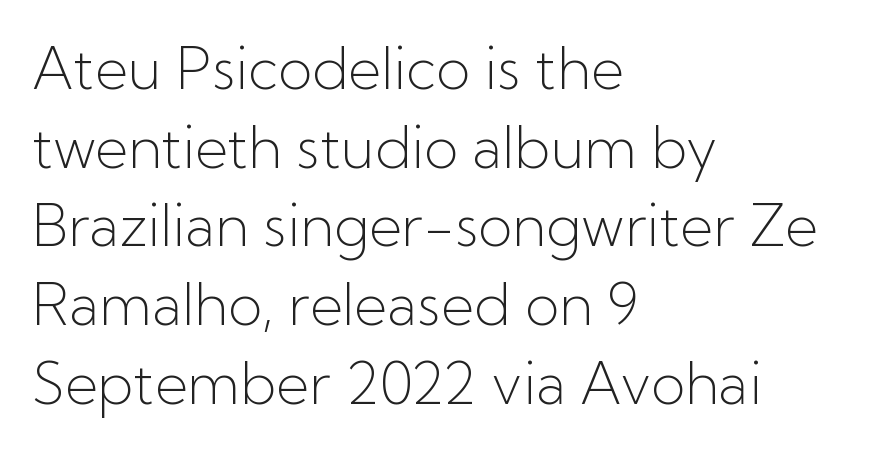
The image shows 57 px light sans-serif type, upright; set left-aligned, normal line spacing (1.38x), normal letter spacing, not underlined; low stroke contrast and a medium x-height.
